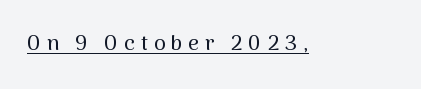
{"italic": "no", "underline": "yes", "letter_spacing": "wide", "letter_spacing_em": 0.28, "glyph_px": 21}
